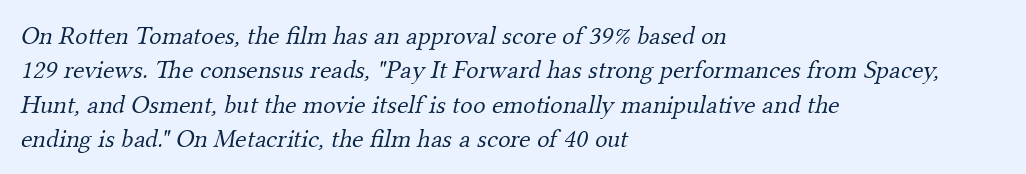
The foot of each line stays bare and open. Compared with a centered layout, this one pins lines to the left instead. The cut favours lightness, reaching ordinary text weight at its darkest. The designer left line spacing at the default.
